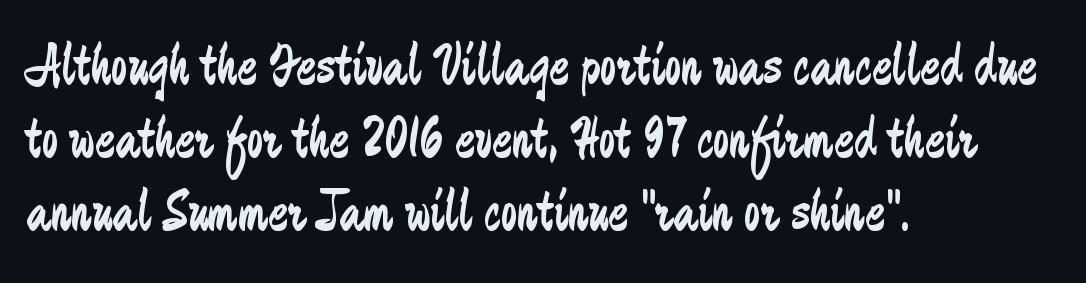
Q: Is the text bold? A: No.
Q: Is the text italic (slanted)? A: Yes.
Q: Is the typeface a serif or a sans-serif typeface? A: Sans-serif.
Q: Is the text underlined? A: No.
Q: How is the paragraph aligned? A: Left-aligned.
Q: Is the spacing between letters normal or unusually wide? A: Normal.
Q: Width (condensed, normal, or wide)? A: Condensed.
Q: Stroke contrast? A: Low.
Q: x-height? A: Small.
Q: Monospaced? A: No.
